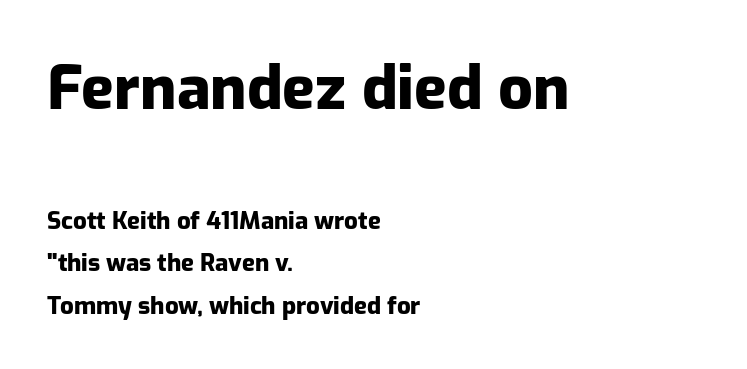
Q: Is the text bold? A: Yes.
Q: Is the text italic (slanted)? A: No, it is upright.
Q: Is the typeface a serif or a sans-serif typeface? A: Sans-serif.
Q: Is the text underlined? A: No.
Q: How is the paragraph aligned? A: Left-aligned.
Q: Is the spacing between letters normal or unusually wide? A: Normal.
Q: Which block of text is set in a larger size, the first (top) or the second (bottom)? A: The first (top) one.
Q: Width (condensed, normal, or wide)? A: Normal.
Q: Stroke contrast? A: Low.
Q: x-height? A: Medium.
Q: Monospaced? A: No.
